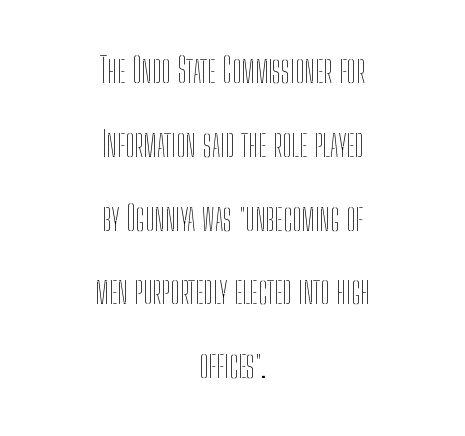
The letterforms sit shoulder to shoulder at normal distance. Underlining? Definitely not there. Character widths vary here, with narrow letters taking less room than wide ones. Is there much room between lines? Yes — plenty of vertical air separates them.
